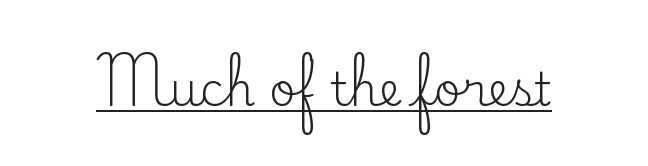
A typesetter would call this proportional, since set widths differ per character. Each word holds together tightly as a unit, with standard inter-letter gaps. Emphasis is given by a line drawn under the lettering. Posture: upright roman.
